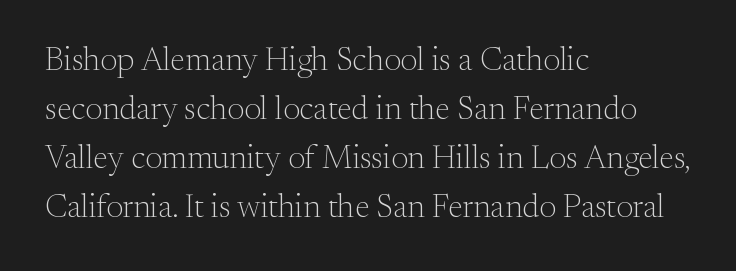
The passage shown is typed in a proportional face where columns would drift. Does the lettering tilt? It doesn't — this is upright. Characters follow at the spacing the type designer built in. The area under the type is left untouched.
